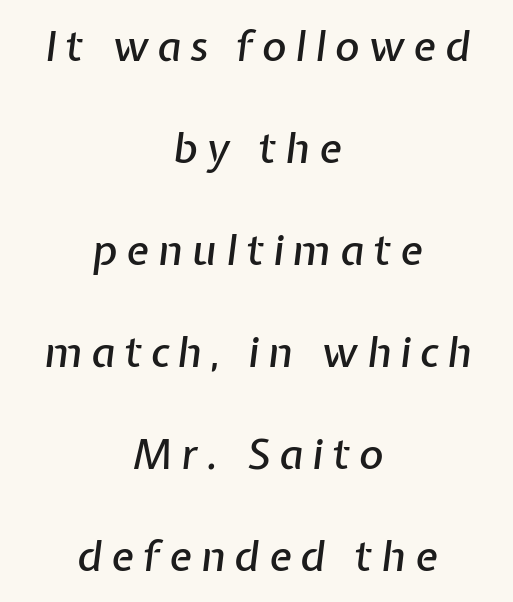
{"italic": "yes", "lean": "right", "slant_degrees": 7, "width": "normal", "stroke_contrast": "low", "x_height": "medium", "monospaced": "no", "underline": "no", "align": "center", "line_spacing": "loose", "line_spacing_ratio": 2.43, "letter_spacing": "wide", "letter_spacing_em": 0.21, "glyph_px": 42}
